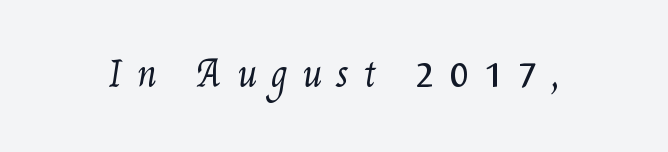
The image shows 35 px regular-weight, condensed type; set unusually wide letter spacing (+0.43 em), not underlined; medium stroke contrast and a small x-height.
